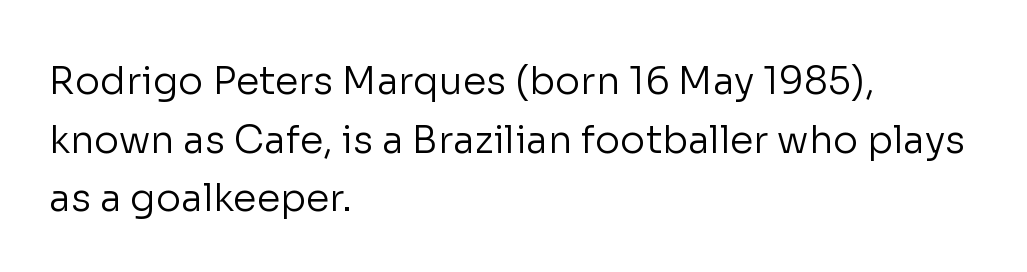
The image shows 38 px regular-weight sans-serif type, upright; set left-aligned, normal line spacing (1.54x), normal letter spacing, not underlined; low stroke contrast and a medium x-height.
